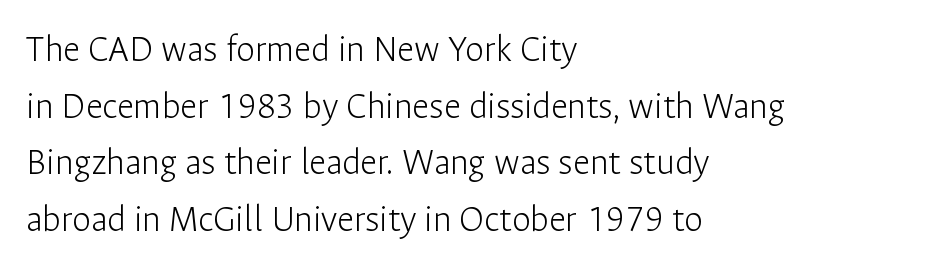
The compositor pushed each line to the left boundary. Check the space under the baseline: it is left empty. Students, observe: this is what conventionally led text looks like. Think of a printed novel: that variable character pitch is what you see here. Tall strokes in this sample are plumb rather than angled. Tracking here is standard; glyphs follow each other at the usual distance.
